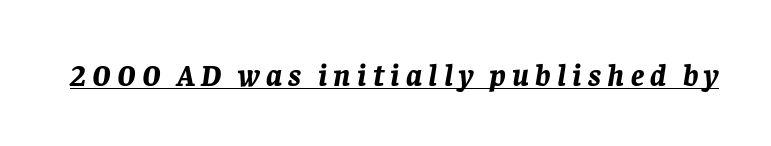
Q: Is the text bold? A: Yes.
Q: Is the text italic (slanted)? A: Yes, it leans right by about 8 degrees.
Q: Is the text underlined? A: Yes.
Q: Is the spacing between letters normal or unusually wide? A: Unusually wide.
Q: Width (condensed, normal, or wide)? A: Normal.
Q: Stroke contrast? A: Low.
Q: x-height? A: Large.
Q: Monospaced? A: No.
